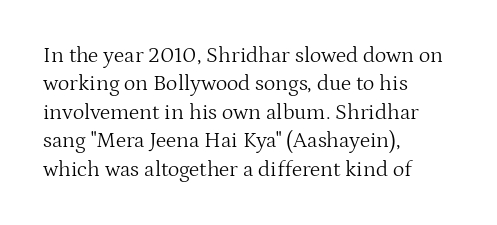
{"italic": "no", "bold": "no", "underline": "no", "align": "left", "line_spacing": "normal", "line_spacing_ratio": 1.29, "letter_spacing": "normal", "letter_spacing_em": 0.0, "glyph_px": 22}
